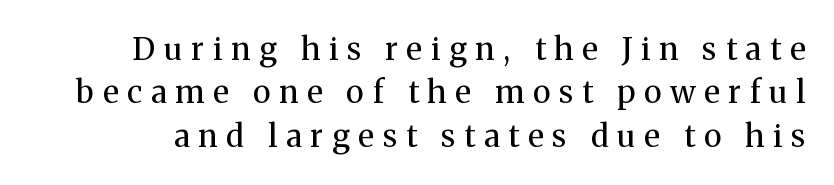
The image shows 31 px regular-weight serif type, upright; set normal line spacing (1.4x), unusually wide letter spacing (+0.29 em), not underlined; medium stroke contrast and a medium x-height.
